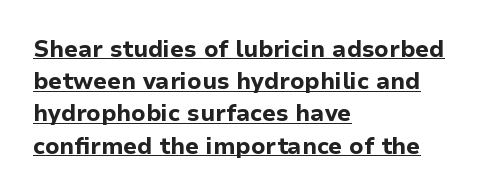
Q: Is the text bold? A: Yes.
Q: Is the text italic (slanted)? A: No, it is upright.
Q: Is the text underlined? A: Yes.
Q: How is the paragraph aligned? A: Left-aligned.
Q: Is the spacing between letters normal or unusually wide? A: Normal.
Q: Is the spacing between lines tight, normal or loose? A: Normal.
